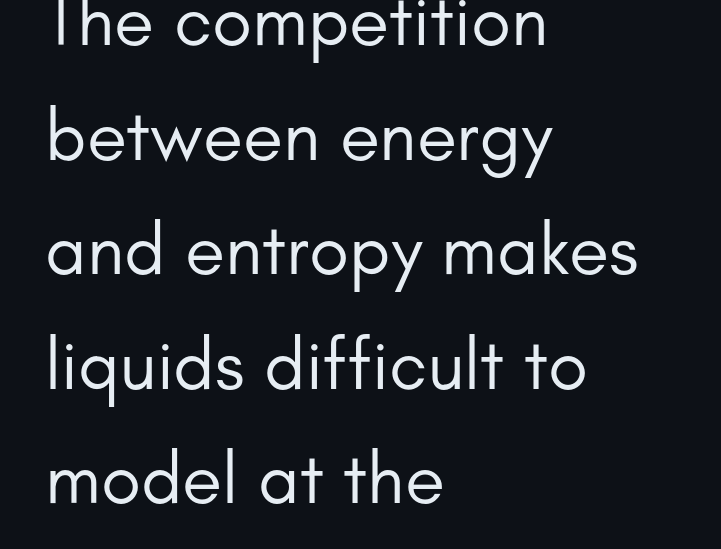
Q: Is the text bold? A: No.
Q: Is the text italic (slanted)? A: No, it is upright.
Q: Is the typeface a serif or a sans-serif typeface? A: Sans-serif.
Q: Is the text underlined? A: No.
Q: How is the paragraph aligned? A: Left-aligned.
Q: Is the spacing between letters normal or unusually wide? A: Normal.
Q: Is the spacing between lines tight, normal or loose? A: Normal.
Q: Width (condensed, normal, or wide)? A: Normal.
Q: Stroke contrast? A: Low.
Q: x-height? A: Small.
Q: Monospaced? A: No.
